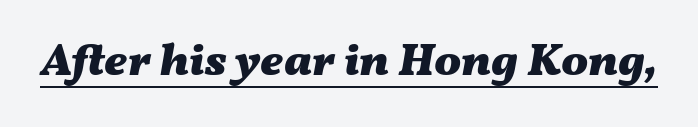
Q: Is the text bold? A: Yes.
Q: Is the text italic (slanted)? A: Yes, it leans right by about 11 degrees.
Q: Is the text underlined? A: Yes.
Q: Is the spacing between letters normal or unusually wide? A: Normal.
Q: Width (condensed, normal, or wide)? A: Wide.
Q: Stroke contrast? A: Medium.
Q: x-height? A: Medium.
Q: Monospaced? A: No.
